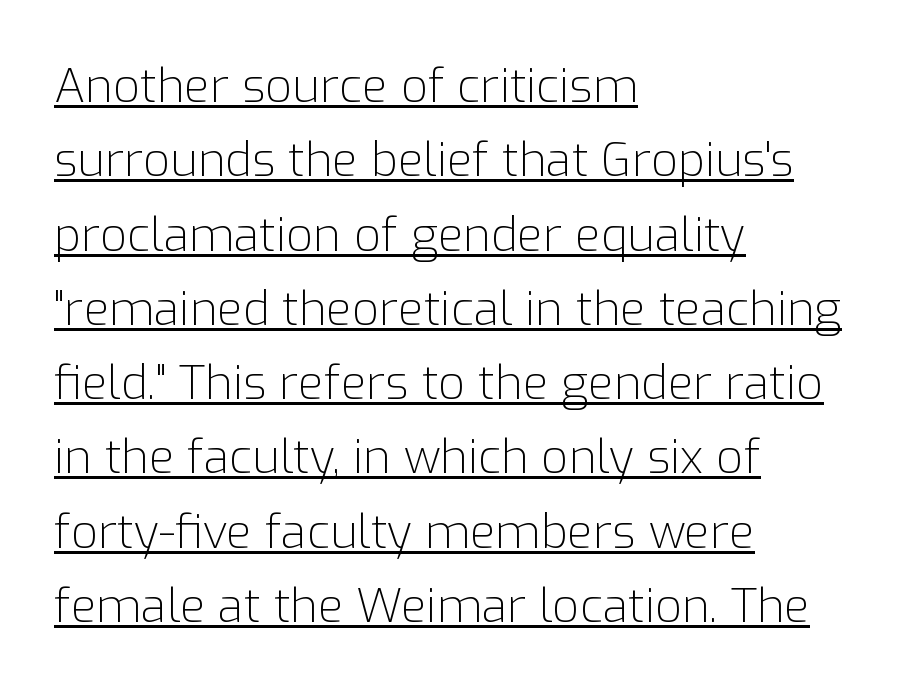
The line texture is even and compact thanks to regular tracking. The rendered words wear a rule along their underside. The passage shown stacks its lines at a standard gap. The passage shown is typed in a proportional face where columns would drift. The typesetter chose a ragged-right arrangement here. The font family rendered here belongs to the sans-serif group.
